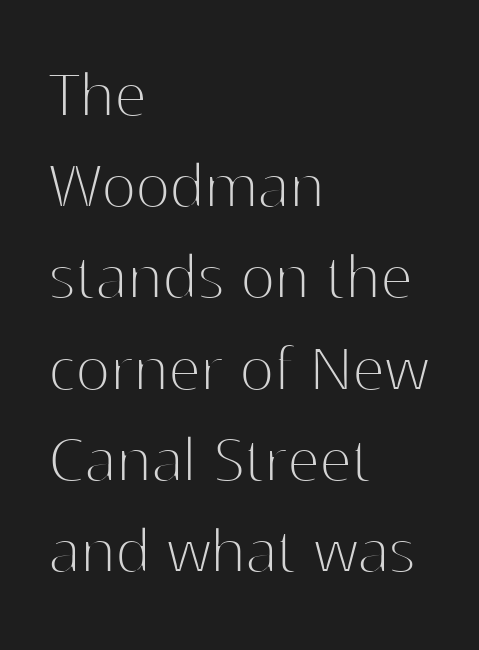
Q: Is the text bold? A: No.
Q: Is the text italic (slanted)? A: No, it is upright.
Q: Is the typeface a serif or a sans-serif typeface? A: Sans-serif.
Q: Is the text underlined? A: No.
Q: How is the paragraph aligned? A: Left-aligned.
Q: Is the spacing between letters normal or unusually wide? A: Normal.
Q: Is the spacing between lines tight, normal or loose? A: Normal.
Q: Width (condensed, normal, or wide)? A: Normal.
Q: Stroke contrast? A: High.
Q: x-height? A: Medium.
Q: Monospaced? A: No.
